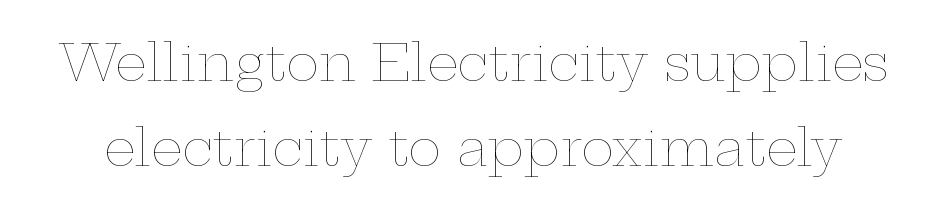
The rendering uses natural spacing where letterforms have individual widths. No extra tracking has been applied to these lines. Notice how the stems are strictly vertical — no italics here. This is not heavy type; no bold has been used. In terms of leading, this rendering sits right in the middle.
